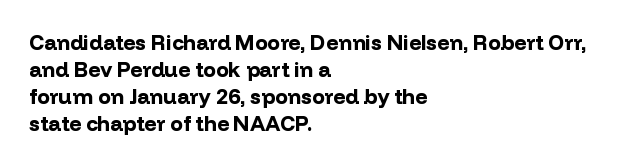
{"italic": "no", "bold": "yes", "underline": "no", "align": "left", "line_spacing": "normal", "line_spacing_ratio": 1.28, "letter_spacing": "normal", "letter_spacing_em": 0.0, "glyph_px": 21}
